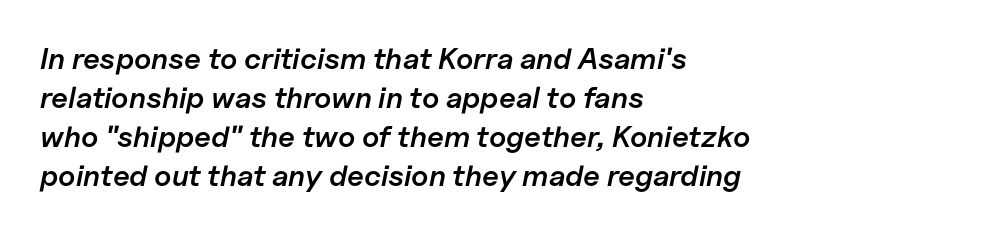
{"italic": "yes", "lean": "right", "slant_degrees": 11, "bold": "semi", "weight": "semibold", "width": "normal", "stroke_contrast": "low", "x_height": "medium", "monospaced": "no", "underline": "no", "align": "left", "line_spacing": "normal", "line_spacing_ratio": 1.3, "letter_spacing": "normal", "letter_spacing_em": 0.0, "glyph_px": 30}
